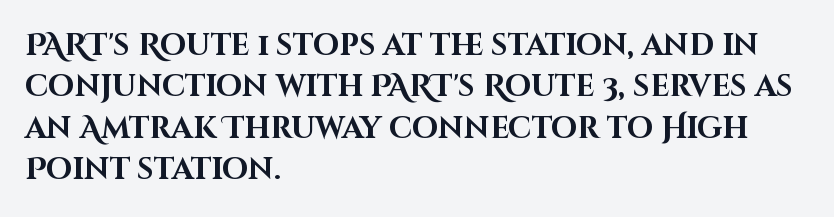
It's the straight-up-and-down kind of type. The setting favours the left margin, as ordinary paragraphs usually do. Baseline-to-baseline distance is the conventional proportion of letter height. What stands out about the letter spacing? Nothing — it is the standard amount. I'd call this a sans setting — the letters go barefoot. Note the varied advance widths — an 'i' is clearly narrower than an 'm'.
